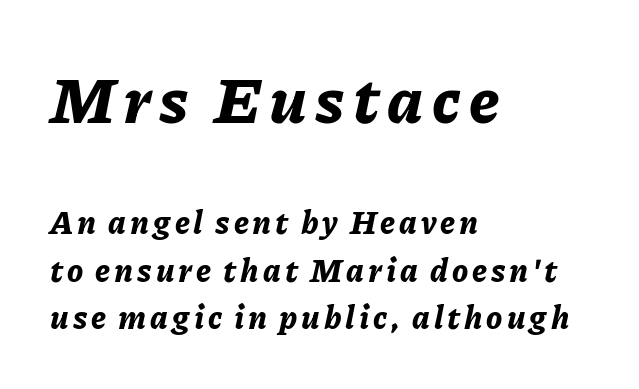
{"italic": "yes", "lean": "right", "slant_degrees": 11, "bold": "yes", "weight": "bold", "width": "normal", "stroke_contrast": "low", "x_height": "medium", "monospaced": "no", "underline": "no", "align": "left", "line_spacing": "normal", "line_spacing_ratio": 1.48, "larger_block": "first", "size_ratio": 2.03, "glyph_px": 65}
